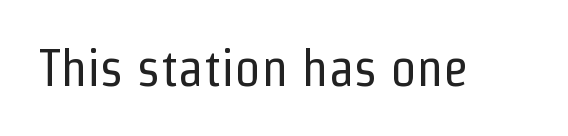
The image shows 52 px regular-weight, condensed sans-serif type, upright; set normal letter spacing, not underlined; low stroke contrast and a medium x-height.
